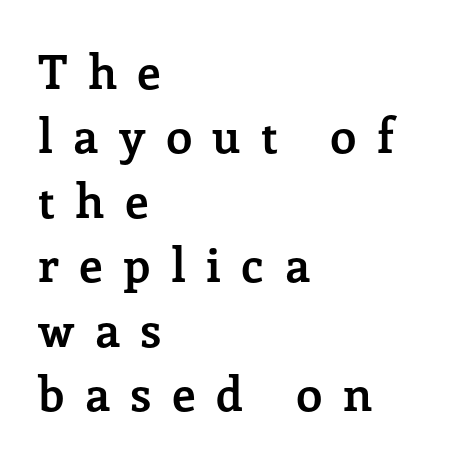
{"serif": "yes", "italic": "no", "bold": "yes", "weight": "semibold", "width": "normal", "stroke_contrast": "low", "x_height": "medium", "monospaced": "no", "underline": "no", "align": "left", "line_spacing": "normal", "line_spacing_ratio": 1.37, "letter_spacing": "wide", "letter_spacing_em": 0.43, "glyph_px": 47}
